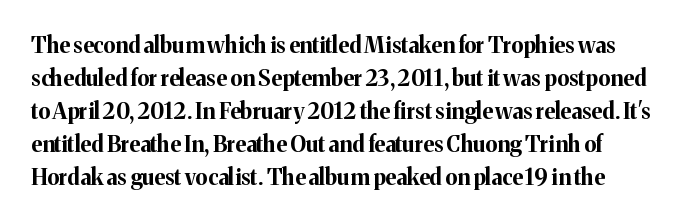
The passage shown has conventional tracking throughout. The letters stand upright; this is a roman face. Beneath every word, the page is bare. In terms of weight, the rendering is a true, heavy bold. The vertical gap from one line to the next is medium.
